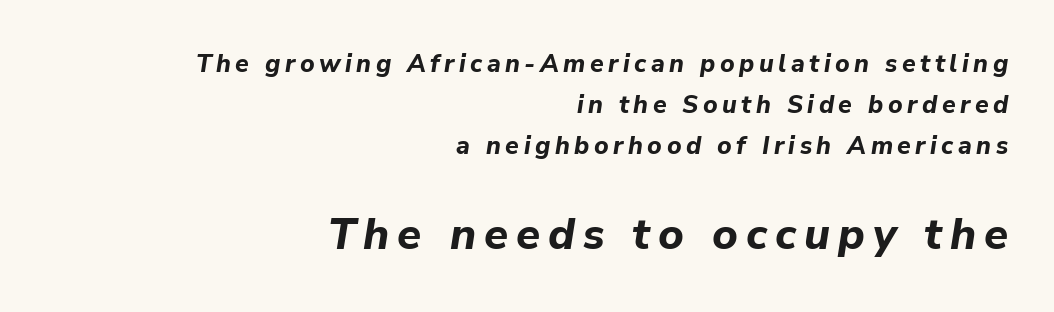
{"italic": "yes", "lean": "right", "slant_degrees": 9, "bold": "yes", "weight": "bold", "width": "normal", "stroke_contrast": "low", "x_height": "medium", "monospaced": "no", "underline": "no", "align": "right", "line_spacing": "normal", "line_spacing_ratio": 1.64, "larger_block": "second", "size_ratio": 1.76, "glyph_px": 44}
